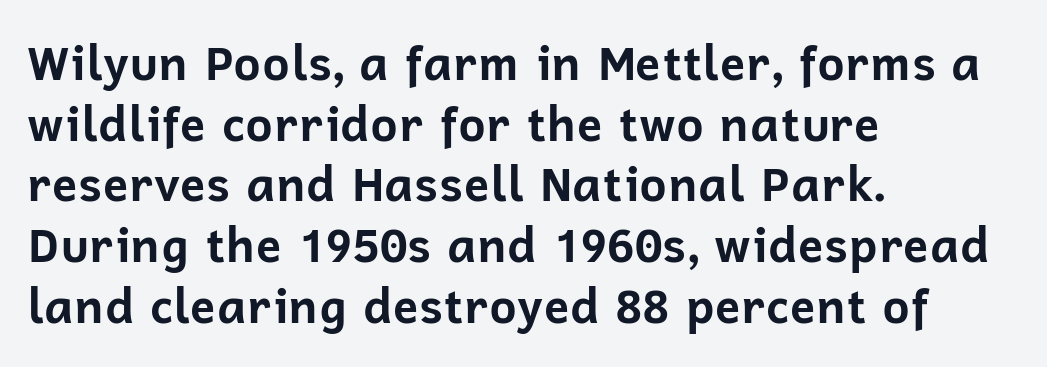
Q: Is the text bold? A: Yes.
Q: Is the text italic (slanted)? A: No, it is upright.
Q: Is the typeface a serif or a sans-serif typeface? A: Sans-serif.
Q: Is the text underlined? A: No.
Q: How is the paragraph aligned? A: Left-aligned.
Q: Is the spacing between letters normal or unusually wide? A: Normal.
Q: Is the spacing between lines tight, normal or loose? A: Normal.
Q: Width (condensed, normal, or wide)? A: Normal.
Q: Stroke contrast? A: Low.
Q: x-height? A: Medium.
Q: Monospaced? A: No.
